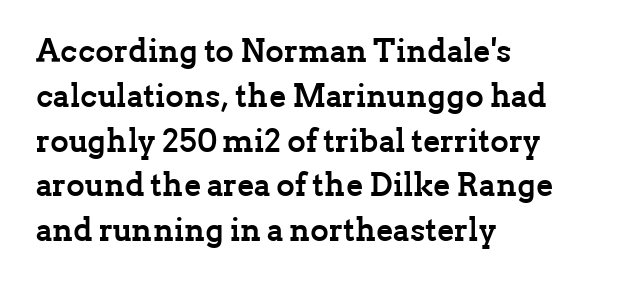
Q: Is the text bold? A: Yes.
Q: Is the text italic (slanted)? A: No, it is upright.
Q: Is the typeface a serif or a sans-serif typeface? A: Serif.
Q: Is the text underlined? A: No.
Q: How is the paragraph aligned? A: Left-aligned.
Q: Is the spacing between letters normal or unusually wide? A: Normal.
Q: Is the spacing between lines tight, normal or loose? A: Normal.
Q: Width (condensed, normal, or wide)? A: Normal.
Q: Stroke contrast? A: Low.
Q: x-height? A: Medium.
Q: Monospaced? A: No.
